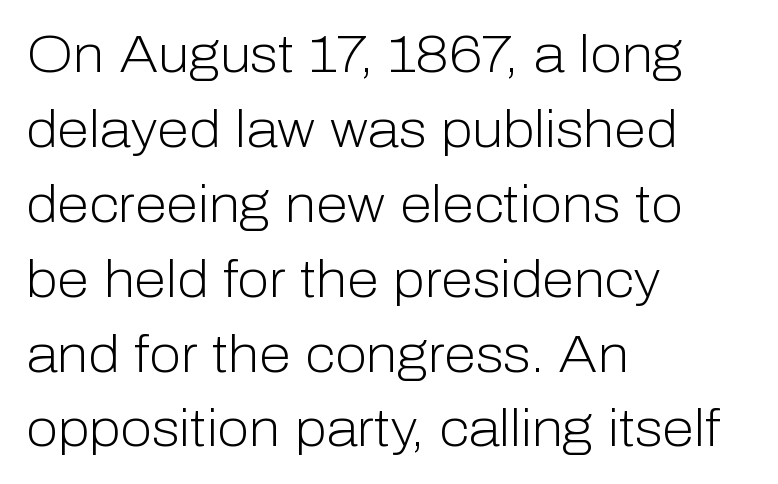
Look at the tracking — it's just the regular setting, nothing added. Italic: no, the glyphs are upright roman. A student would call this left alignment; a typographer would say flush left, rag right. Lines of text with bare space underneath. Is there much room between lines? A standard amount, neither cramped nor airy.
